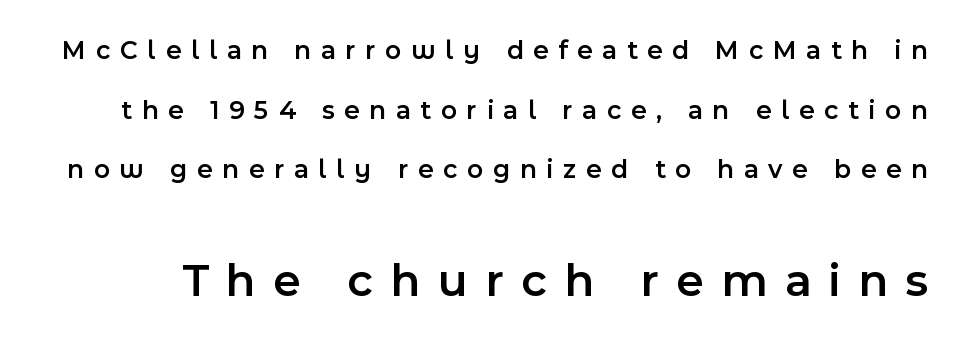
The image shows 48 px semibold sans-serif type, upright; set loose line spacing (2.21x), unusually wide letter spacing (+0.36 em), not underlined; the second (bottom) block is 1.78x larger; a medium x-height.
